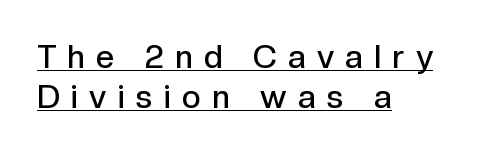
{"serif": "no", "italic": "no", "bold": "semi", "weight": "semibold", "width": "normal", "x_height": "medium", "monospaced": "no", "underline": "yes", "align": "left", "line_spacing": "normal", "line_spacing_ratio": 1.25, "letter_spacing": "wide", "letter_spacing_em": 0.36, "glyph_px": 32}
